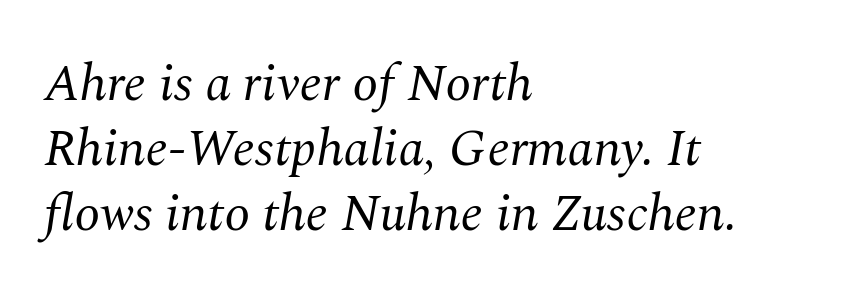
The image shows 52 px regular-weight serif type, italic (leaning right); set left-aligned, normal line spacing (1.25x), normal letter spacing, not underlined; medium stroke contrast and a medium x-height.
